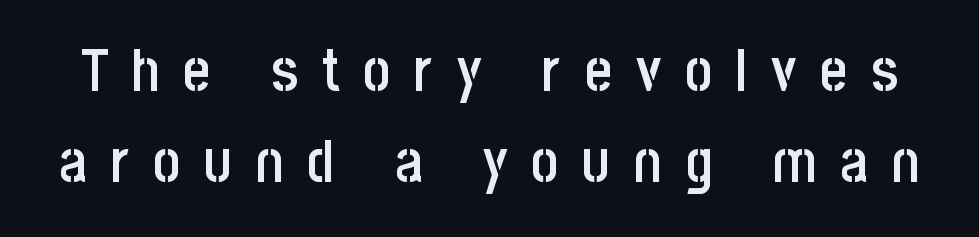
The image shows 59 px semibold, condensed sans-serif type, upright; set normal line spacing (1.55x), unusually wide letter spacing (+0.4 em), not underlined; low stroke contrast and a large x-height.
